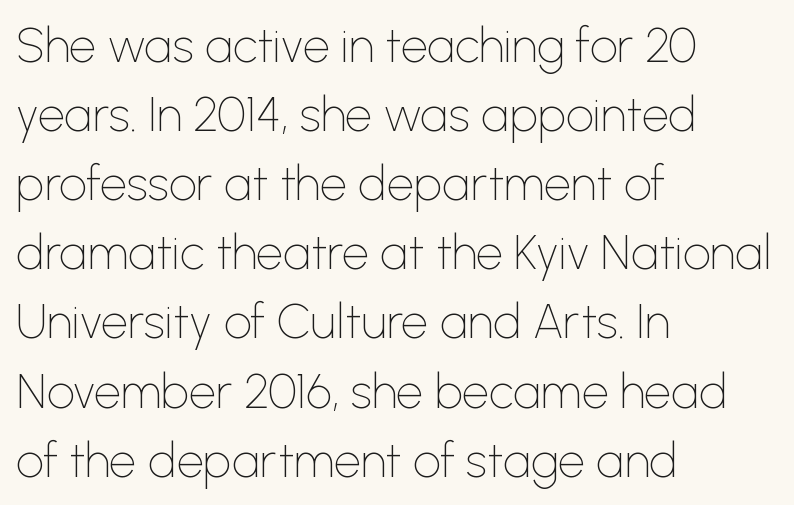
{"serif": "no", "italic": "no", "bold": "no", "weight": "thin", "width": "normal", "stroke_contrast": "low", "x_height": "medium", "monospaced": "no", "underline": "no", "align": "left", "line_spacing": "normal", "line_spacing_ratio": 1.44, "letter_spacing": "normal", "letter_spacing_em": 0.0, "glyph_px": 48}
